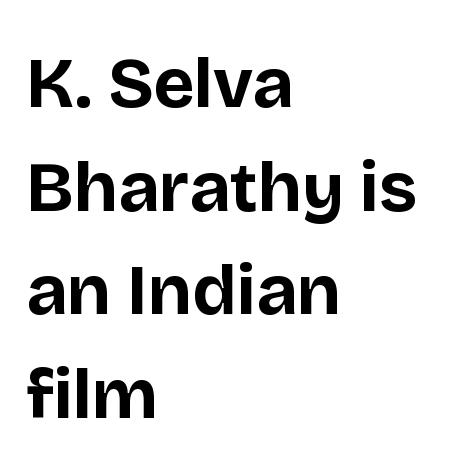
{"serif": "no", "italic": "no", "bold": "yes", "weight": "bold", "width": "normal", "stroke_contrast": "low", "x_height": "large", "monospaced": "no", "underline": "no", "align": "left", "line_spacing": "normal", "line_spacing_ratio": 1.46, "letter_spacing": "normal", "letter_spacing_em": 0.0, "glyph_px": 71}
